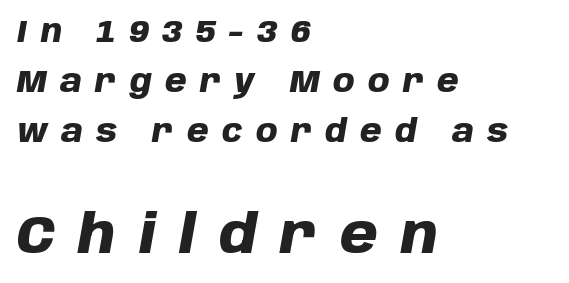
Q: Is the text bold? A: Yes.
Q: Is the text italic (slanted)? A: Yes, it leans right by about 10 degrees.
Q: Is the text underlined? A: No.
Q: How is the paragraph aligned? A: Left-aligned.
Q: Is the spacing between letters normal or unusually wide? A: Unusually wide.
Q: Is the spacing between lines tight, normal or loose? A: Normal.
Q: Which block of text is set in a larger size, the first (top) or the second (bottom)? A: The second (bottom) one.
Q: Width (condensed, normal, or wide)? A: Normal.
Q: Stroke contrast? A: Low.
Q: x-height? A: Large.
Q: Monospaced? A: No.
